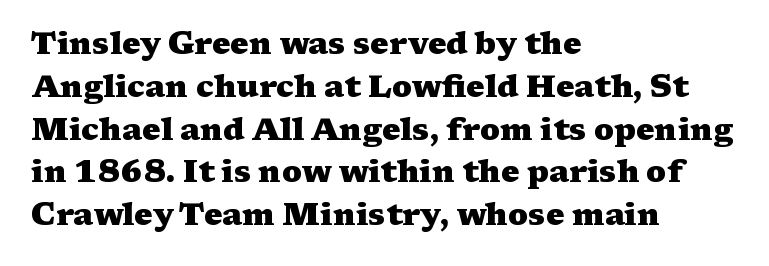
Q: Is the text bold? A: Yes.
Q: Is the text italic (slanted)? A: No, it is upright.
Q: Is the typeface a serif or a sans-serif typeface? A: Serif.
Q: Is the text underlined? A: No.
Q: How is the paragraph aligned? A: Left-aligned.
Q: Is the spacing between letters normal or unusually wide? A: Normal.
Q: Is the spacing between lines tight, normal or loose? A: Normal.
Q: Width (condensed, normal, or wide)? A: Wide.
Q: Stroke contrast? A: Medium.
Q: x-height? A: Medium.
Q: Monospaced? A: No.
